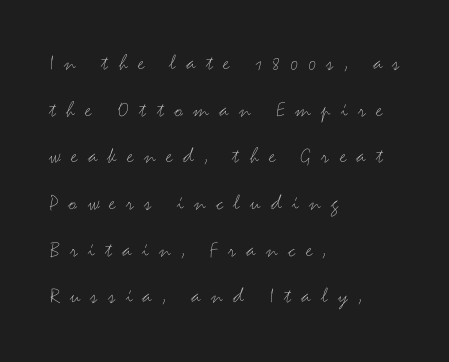
{"bold": "no", "underline": "no", "align": "left", "line_spacing": "loose", "line_spacing_ratio": 2.03, "letter_spacing": "wide", "letter_spacing_em": 0.45, "glyph_px": 23}
